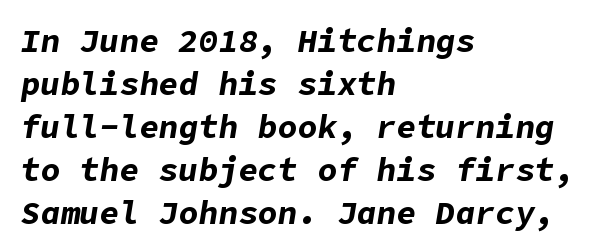
Q: Is the text bold? A: Yes.
Q: Is the text italic (slanted)? A: Yes, it leans right by about 9 degrees.
Q: Is the text underlined? A: No.
Q: How is the paragraph aligned? A: Left-aligned.
Q: Is the spacing between letters normal or unusually wide? A: Normal.
Q: Is the spacing between lines tight, normal or loose? A: Normal.
Q: Width (condensed, normal, or wide)? A: Normal.
Q: Stroke contrast? A: Low.
Q: x-height? A: Medium.
